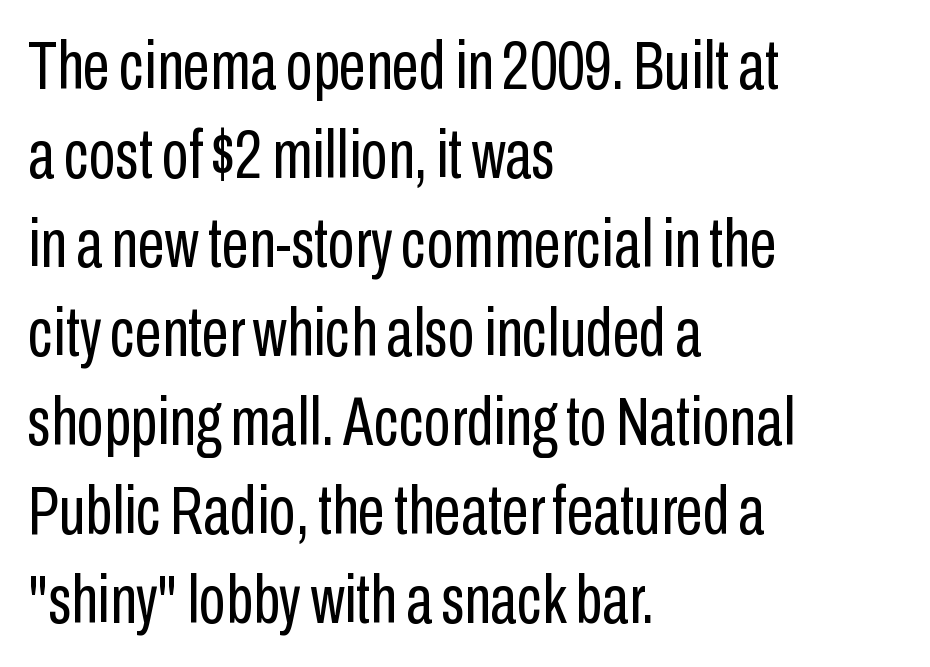
{"serif": "no", "italic": "no", "bold": "no", "weight": "regular", "width": "condensed", "stroke_contrast": "low", "x_height": "medium", "monospaced": "no", "underline": "no", "align": "left", "line_spacing": "normal", "line_spacing_ratio": 1.29, "letter_spacing": "normal", "letter_spacing_em": 0.0, "glyph_px": 69}
